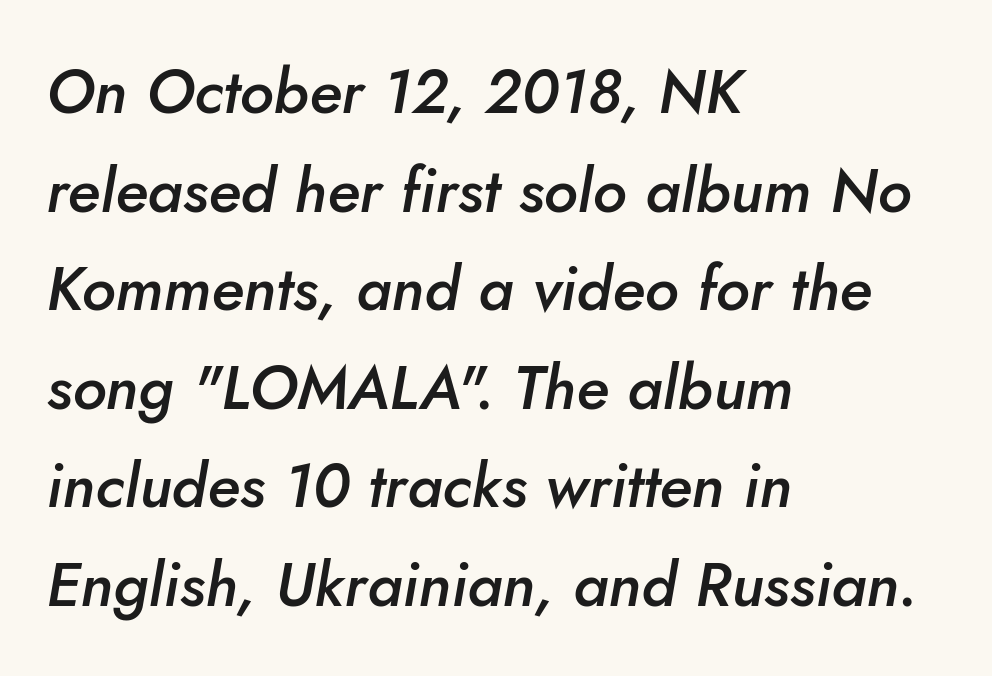
Q: Is the text bold? A: Semi-bold.
Q: Is the text italic (slanted)? A: Yes, it leans right by about 10 degrees.
Q: Is the text underlined? A: No.
Q: How is the paragraph aligned? A: Left-aligned.
Q: Is the spacing between letters normal or unusually wide? A: Normal.
Q: Is the spacing between lines tight, normal or loose? A: Normal.
Q: Width (condensed, normal, or wide)? A: Normal.
Q: Stroke contrast? A: Low.
Q: x-height? A: Small.
Q: Monospaced? A: No.
